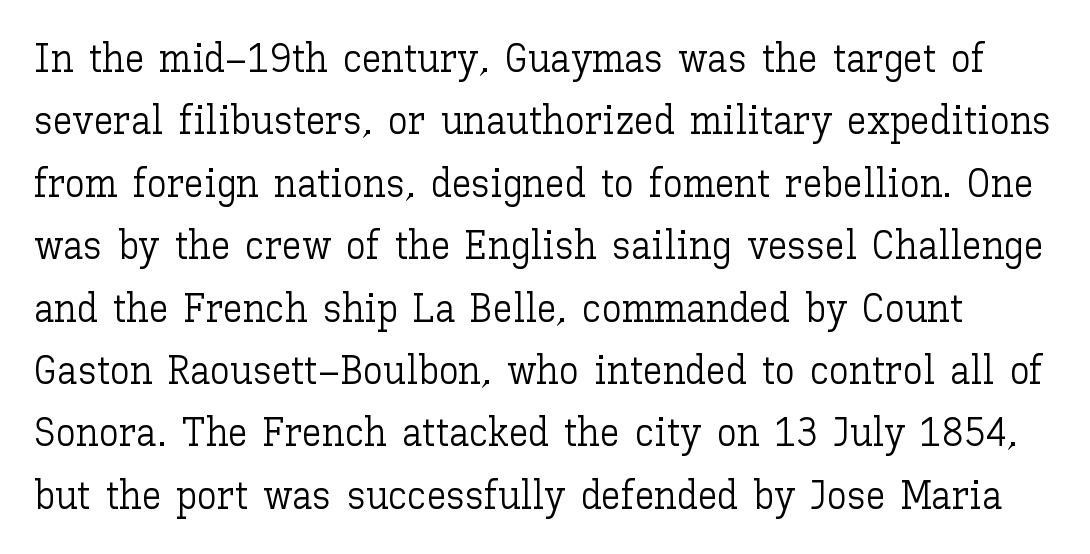
The image shows 40 px light type, upright; set normal line spacing (1.56x), normal letter spacing, not underlined; low stroke contrast and a medium x-height.
